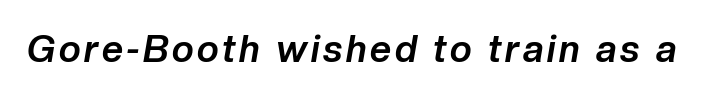
The font's italic variant was chosen for this text. Proportional: the letters do not fall into vertical columns. Set as a true bold cut, around the 700 mark. The baseline area is clear.
